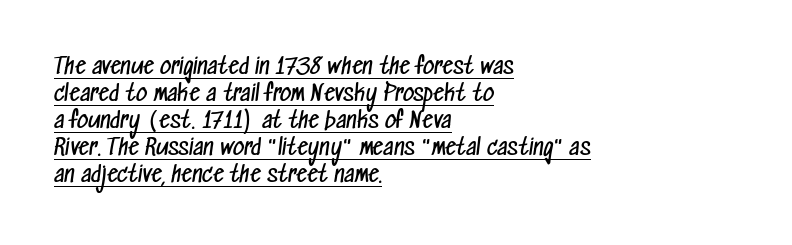
Vertical stems look standard width or narrower in stroke. This sample uses plain, unmodified letter spacing. A baseline rule has been typeset under these characters. The lines in this sample share a left origin and differ only in where they stop.
